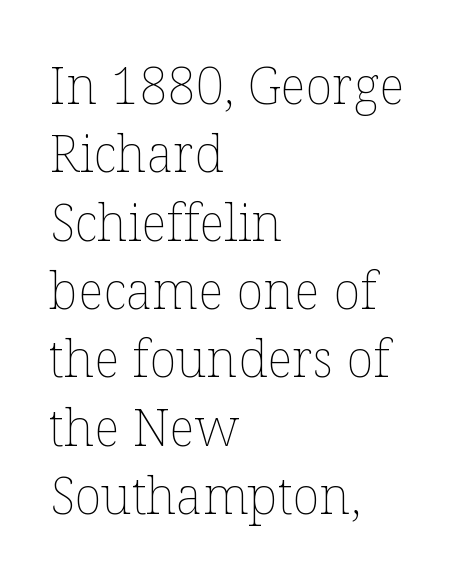
The image shows 51 px thin type, upright; set left-aligned, normal line spacing (1.34x), normal letter spacing, not underlined; low stroke contrast and a medium x-height.
